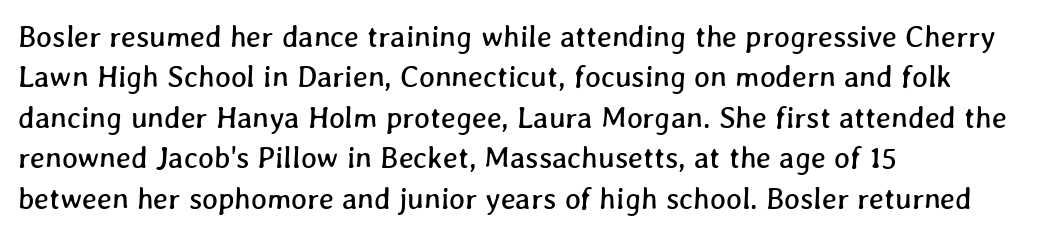
{"width": "normal", "stroke_contrast": "low", "x_height": "medium", "monospaced": "no", "underline": "no", "align": "left", "line_spacing": "normal", "line_spacing_ratio": 1.35, "letter_spacing": "normal", "letter_spacing_em": 0.0, "glyph_px": 30}
